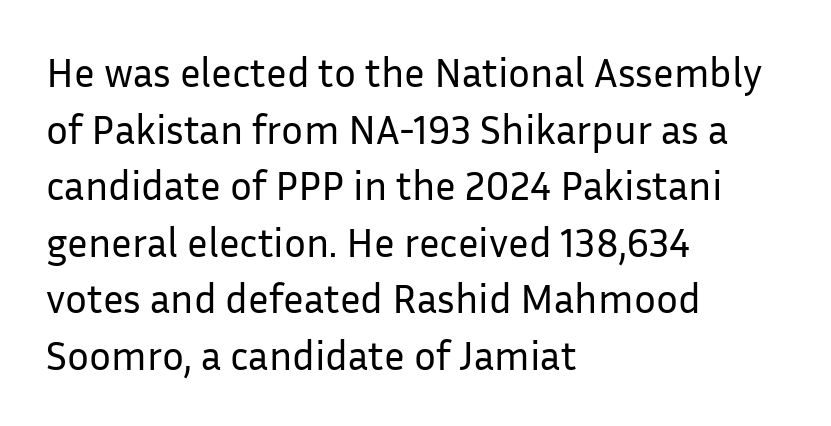
{"serif": "no", "italic": "no", "bold": "no", "weight": "regular", "width": "normal", "stroke_contrast": "low", "x_height": "medium", "monospaced": "no", "underline": "no", "align": "left", "line_spacing": "normal", "line_spacing_ratio": 1.38, "letter_spacing": "normal", "letter_spacing_em": 0.0, "glyph_px": 41}
